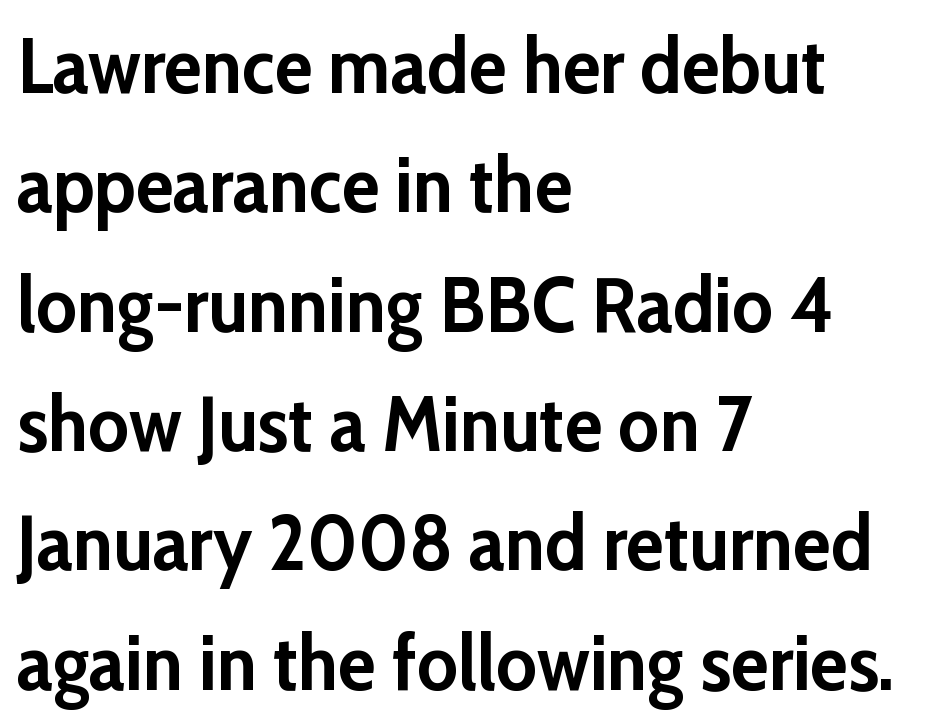
{"serif": "no", "italic": "no", "bold": "yes", "weight": "semibold", "width": "normal", "stroke_contrast": "low", "x_height": "medium", "monospaced": "no", "underline": "no", "align": "left", "line_spacing": "normal", "line_spacing_ratio": 1.53, "letter_spacing": "normal", "letter_spacing_em": 0.0, "glyph_px": 78}
